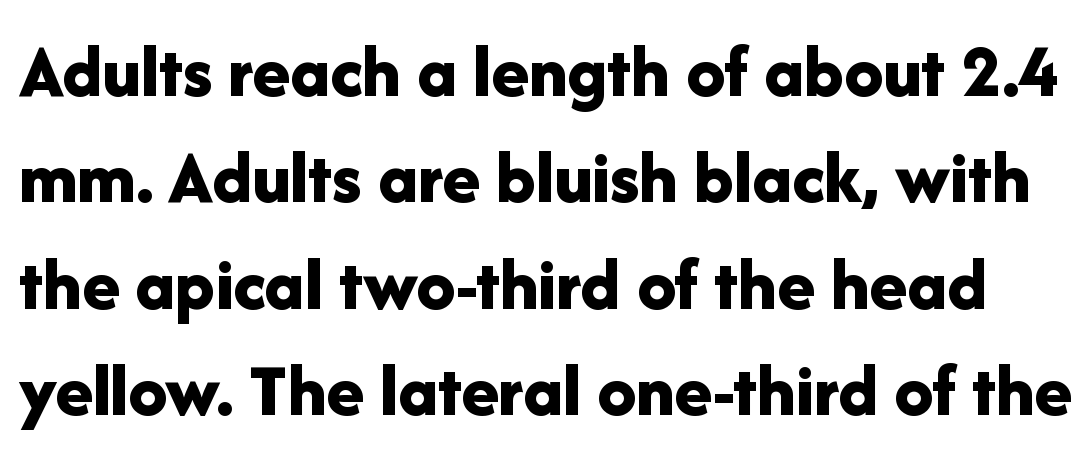
{"serif": "no", "italic": "no", "bold": "yes", "weight": "bold", "width": "normal", "stroke_contrast": "low", "x_height": "medium", "monospaced": "no", "underline": "no", "line_spacing": "normal", "line_spacing_ratio": 1.38, "letter_spacing": "normal", "letter_spacing_em": 0.0, "glyph_px": 77}
